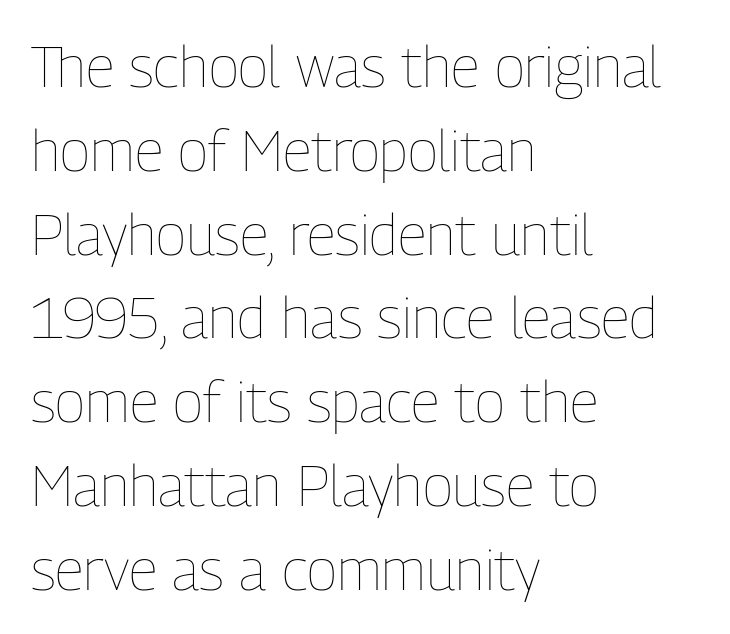
A typesetter would call this leading conventional body-copy spacing. Short and long lines alike share a common starting point at left. The tracking reads as untouched default to a designer's eye. A quiet, ordinary-to-light weight characterises the typeface. Varying glyph widths throughout — classic text-font behaviour. This sample uses an upright cut, with every glyph sitting square on the baseline.
